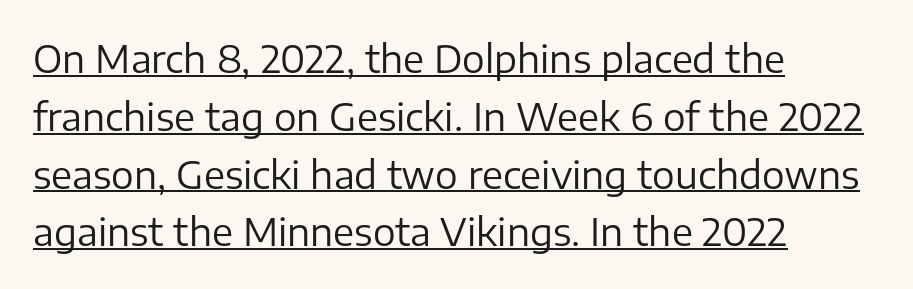
These glyphs show unthickened strokes, regular width or finer. Quick note: interline space is typical. A typesetter would mark this as roman, not italic. Do the characters align in a grid? No, the font is proportional. What decoration does the sample have? An underline.
